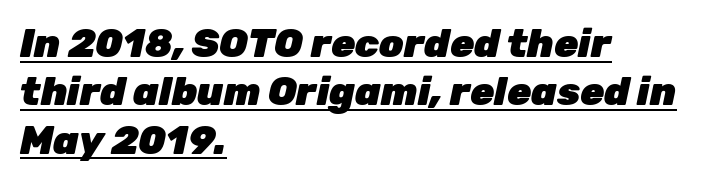
The image shows 39 px heavy type, italic (leaning right); set left-aligned, line spacing 1.24x, normal letter spacing, underlined; low stroke contrast and a medium x-height.
